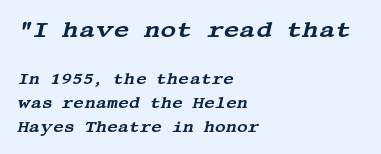
The image shows 22 px text type, italic (leaning right); set left-aligned, normal line spacing (1.6x), normal letter spacing, not underlined; the first (top) block is 1.47x larger.
